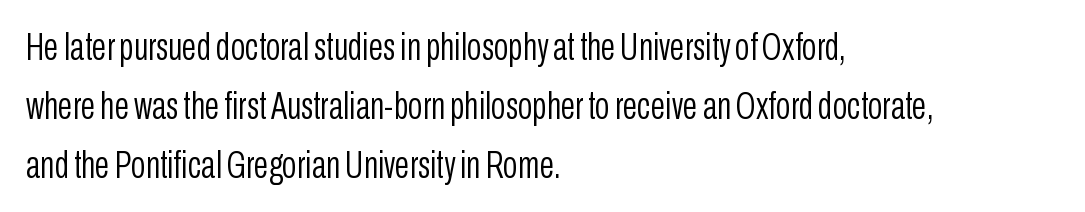
The image shows 38 px light, condensed sans-serif type, upright; set left-aligned, normal line spacing (1.55x), normal letter spacing, not underlined; low stroke contrast and a medium x-height.
